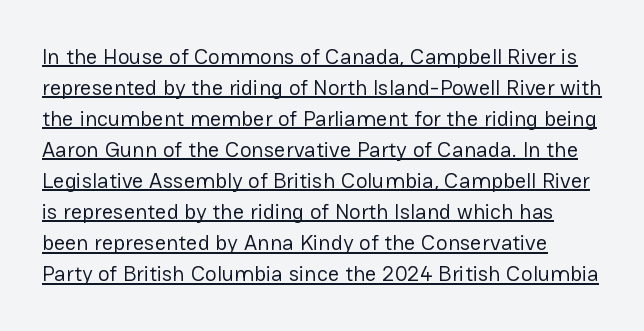
{"italic": "no", "bold": "no", "underline": "yes", "line_spacing": "normal", "line_spacing_ratio": 1.41, "letter_spacing": "normal", "letter_spacing_em": 0.0, "glyph_px": 22}
